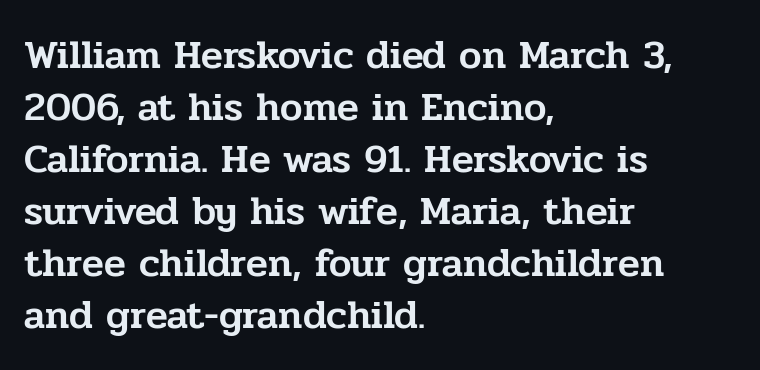
Regarding leading, the lines here are spaced in the standard way. Caption: standard tracking, unaltered. Style check: upright. Short and long lines alike share a common starting point at left.
